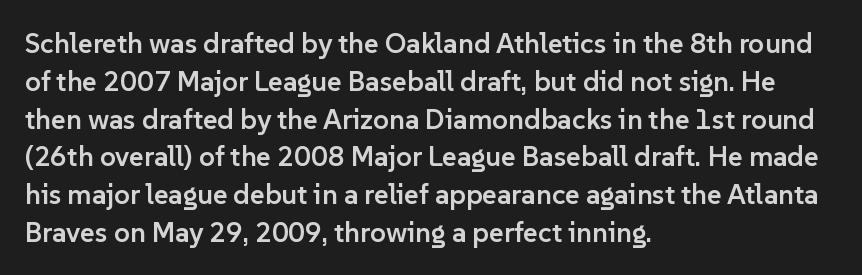
The image shows 28 px semibold sans-serif type, upright; set left-aligned, normal line spacing (1.35x), normal letter spacing, not underlined; low stroke contrast and a medium x-height.
